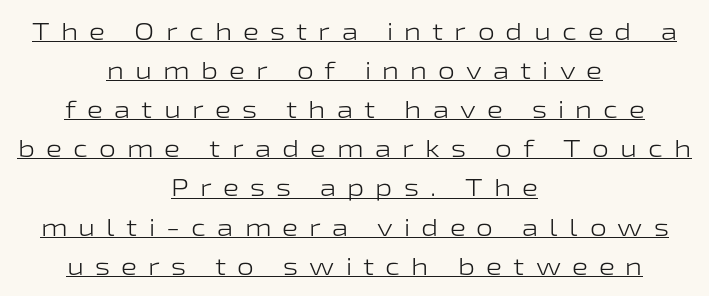
Q: Is the text bold? A: No.
Q: Is the text italic (slanted)? A: No, it is upright.
Q: Is the text underlined? A: Yes.
Q: How is the paragraph aligned? A: Centered.
Q: Is the spacing between letters normal or unusually wide? A: Unusually wide.
Q: Is the spacing between lines tight, normal or loose? A: Normal.
